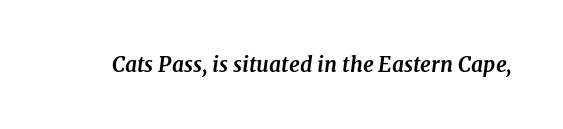
Q: Is the text bold? A: Yes.
Q: Is the text italic (slanted)? A: Yes, it leans right by about 7 degrees.
Q: Is the text underlined? A: No.
Q: Is the spacing between letters normal or unusually wide? A: Normal.
